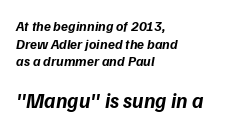
Honestly, the letter spacing is just normal — you wouldn't notice it. Top chunk: small. Bottom chunk: large. Thick stems and heavy bowls — unmistakably bold. The foot of each line stays bare and open.
